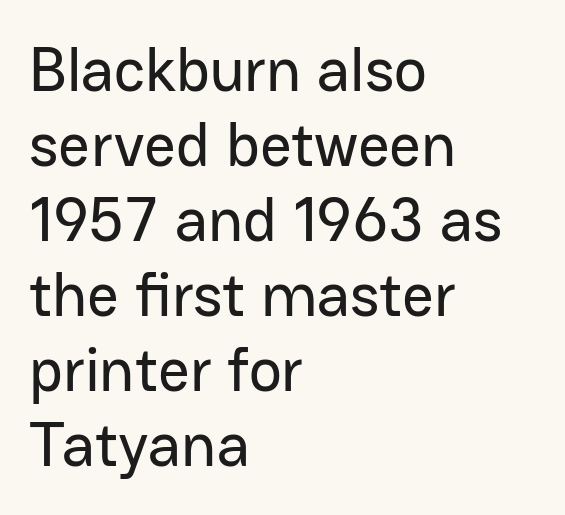
{"serif": "no", "italic": "no", "width": "normal", "stroke_contrast": "low", "x_height": "medium", "monospaced": "no", "underline": "no", "align": "left", "line_spacing_ratio": 1.21, "letter_spacing": "normal", "letter_spacing_em": 0.0, "glyph_px": 62}
